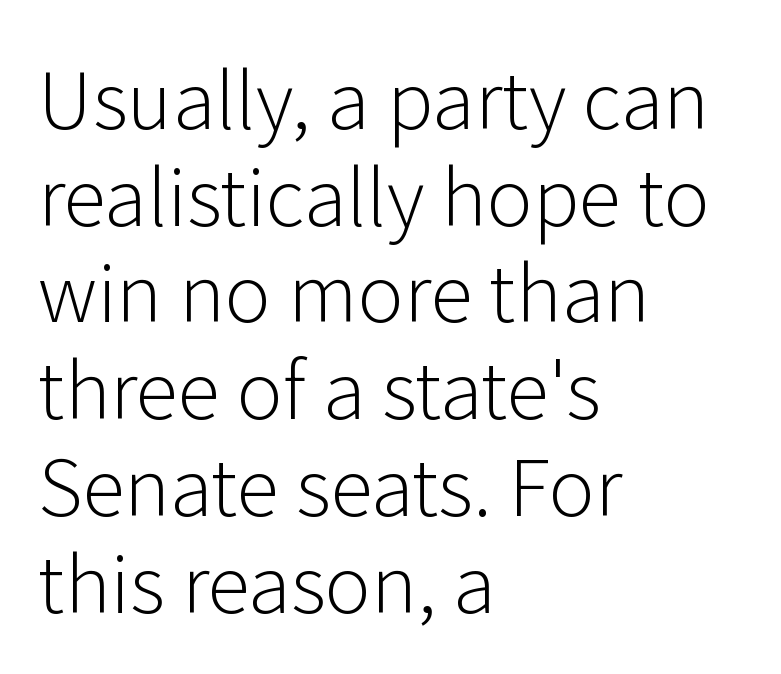
The letters advance in unequal steps, a hallmark of proportional type. The font's upright variant was chosen for this text. Letter spacing: default. The typesetting does not lean heavy: it is not bold. Compared with a centered layout, this one pins lines to the left instead.
